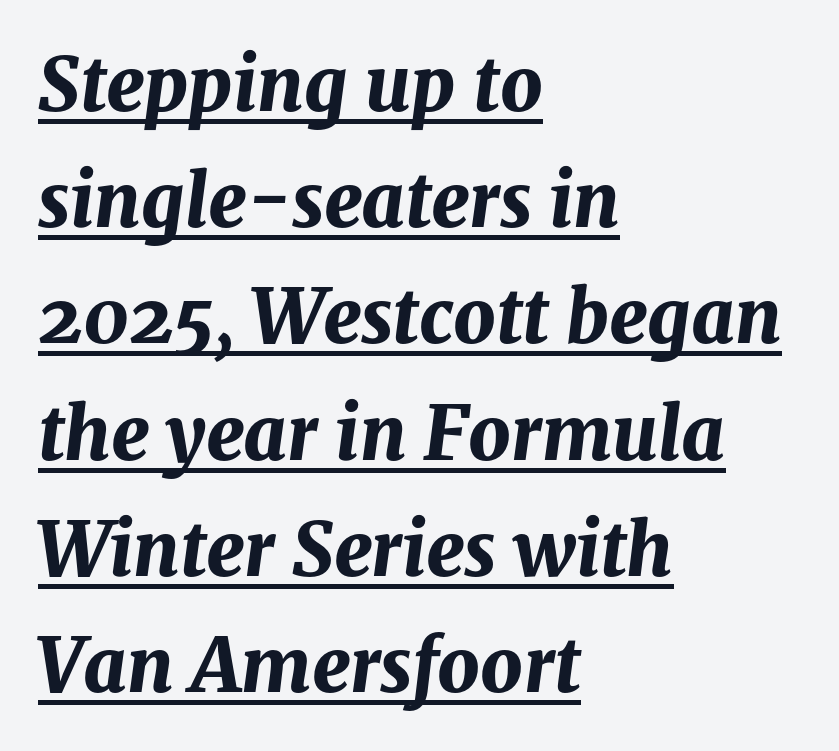
{"italic": "yes", "lean": "right", "slant_degrees": 8, "bold": "yes", "weight": "bold", "width": "normal", "stroke_contrast": "medium", "x_height": "medium", "monospaced": "no", "underline": "yes", "align": "left", "line_spacing": "normal", "line_spacing_ratio": 1.57, "letter_spacing": "normal", "letter_spacing_em": 0.0, "glyph_px": 74}
